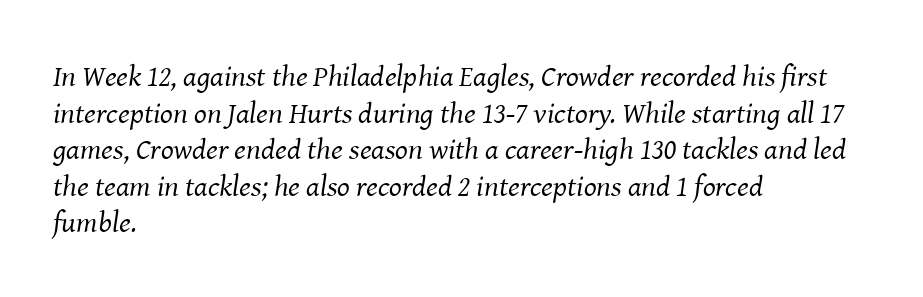
{"serif": "yes", "italic": "yes", "lean": "right", "slant_degrees": 8, "bold": "no", "weight": "regular", "width": "normal", "stroke_contrast": "medium", "x_height": "medium", "monospaced": "no", "underline": "no", "align": "left", "line_spacing_ratio": 1.22, "letter_spacing": "normal", "letter_spacing_em": 0.0, "glyph_px": 30}
